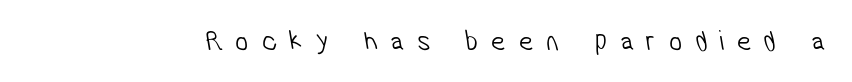
Is the type heavy? It reads as light-to-regular instead. Character widths vary here, with narrow letters taking less room than wide ones. The strip under each line holds only bare page. The text was rendered using a sans face with plain stroke endings. Observe the wide spacing: letters keep a clear distance from each other.
